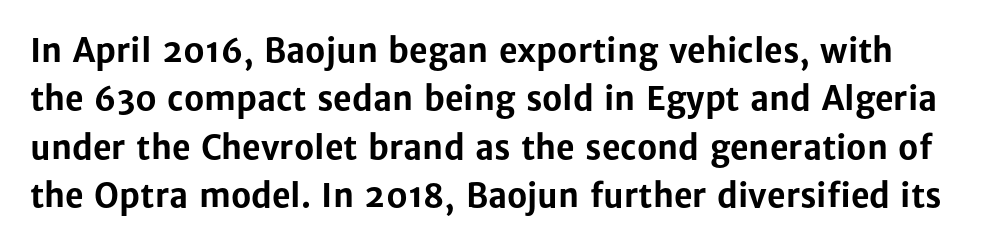
{"serif": "no", "italic": "no", "bold": "yes", "weight": "bold", "width": "normal", "stroke_contrast": "low", "x_height": "medium", "monospaced": "no", "underline": "no", "line_spacing": "normal", "line_spacing_ratio": 1.51, "letter_spacing": "normal", "letter_spacing_em": 0.0, "glyph_px": 32}
